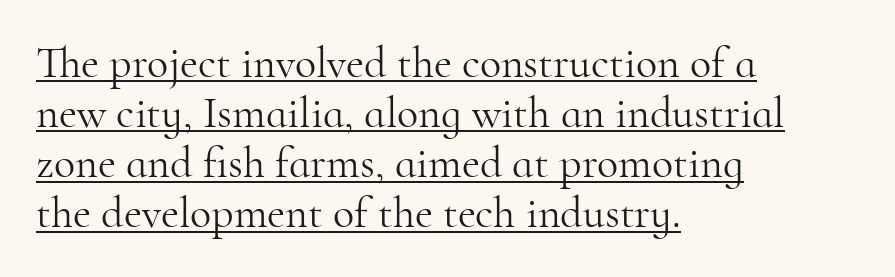
These lines are set flush left with a ragged right edge. Regarding serifs, this sample has them. Vertical spacing — tight. Posture: vertical. The passage shown is not bold in any degree. Descenders here cross a horizontal rule under the line.
